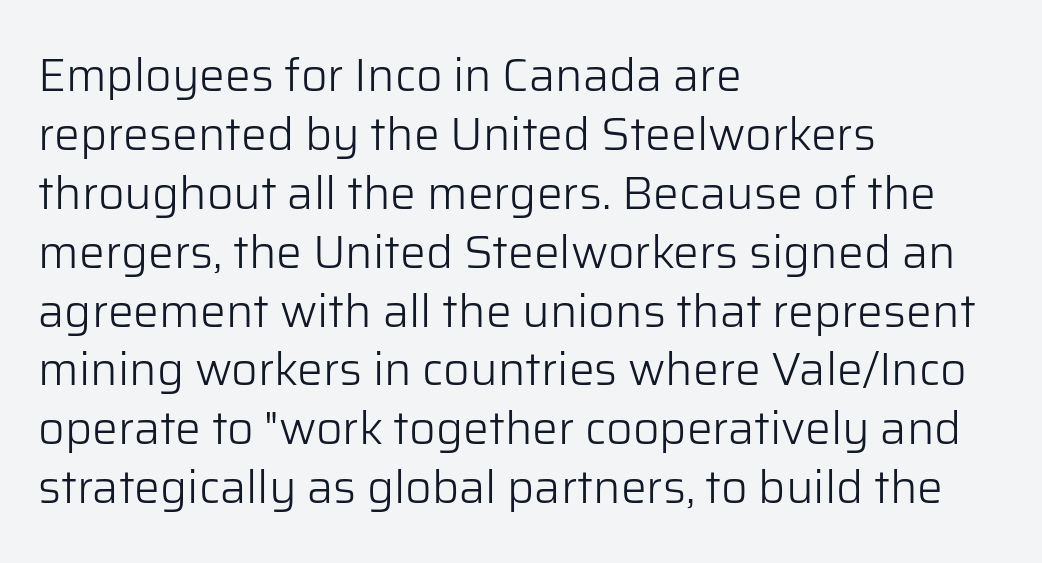
The image shows 46 px light sans-serif type, upright; set left-aligned, normal line spacing (1.28x), normal letter spacing, not underlined; low stroke contrast and a medium x-height.
